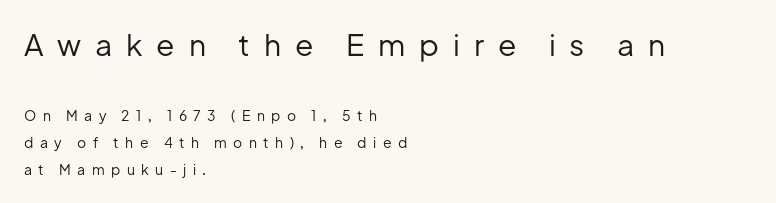
The image shows 30 px regular-weight sans-serif type, upright; set left-aligned, loose line spacing (1.93x), unusually wide letter spacing (+0.46 em), not underlined; the first (top) block is 2.14x larger; low stroke contrast and a medium x-height.
